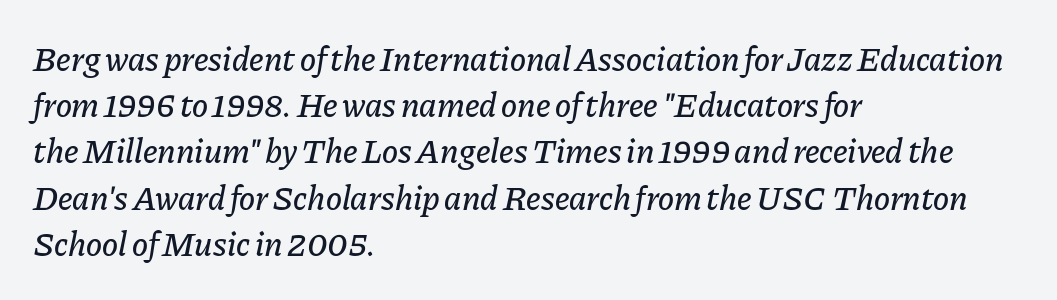
Q: Is the text italic (slanted)? A: Yes, it leans right by about 11 degrees.
Q: Is the text underlined? A: No.
Q: How is the paragraph aligned? A: Left-aligned.
Q: Is the spacing between letters normal or unusually wide? A: Normal.
Q: Is the spacing between lines tight, normal or loose? A: Normal.
Q: Width (condensed, normal, or wide)? A: Normal.
Q: Stroke contrast? A: Low.
Q: x-height? A: Medium.
Q: Monospaced? A: No.
